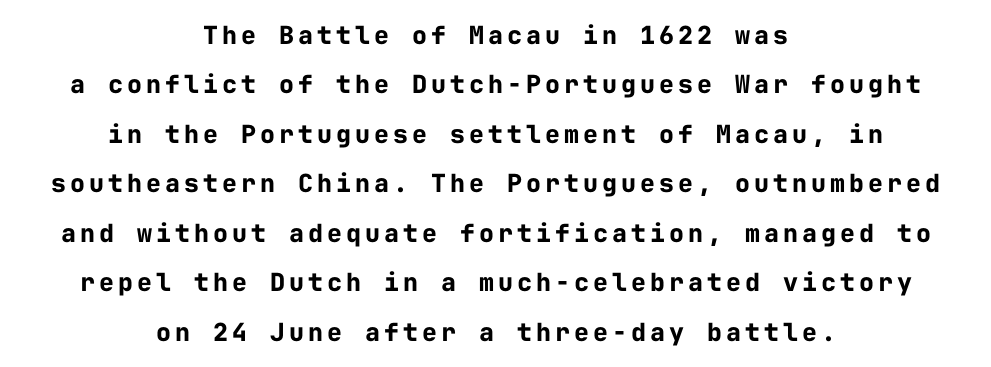
Q: Is the text bold? A: Yes.
Q: Is the text italic (slanted)? A: No, it is upright.
Q: Is the text underlined? A: No.
Q: How is the paragraph aligned? A: Centered.
Q: Is the spacing between lines tight, normal or loose? A: Loose.
